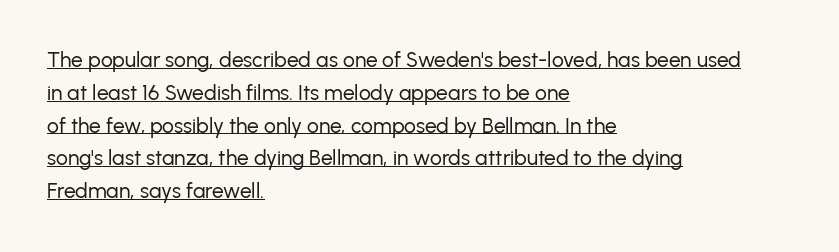
{"italic": "no", "bold": "no", "underline": "yes", "align": "left", "line_spacing": "normal", "line_spacing_ratio": 1.56, "letter_spacing": "normal", "letter_spacing_em": 0.0, "glyph_px": 21}
